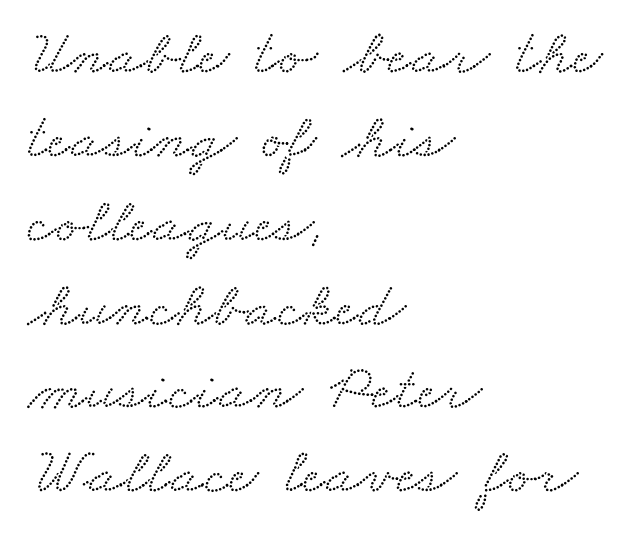
Q: Is the typeface a serif or a sans-serif typeface? A: Serif.
Q: Is the text underlined? A: No.
Q: How is the paragraph aligned? A: Left-aligned.
Q: Is the spacing between letters normal or unusually wide? A: Normal.
Q: Is the spacing between lines tight, normal or loose? A: Normal.
Q: Width (condensed, normal, or wide)? A: Wide.
Q: Stroke contrast? A: Low.
Q: x-height? A: Small.
Q: Monospaced? A: No.
